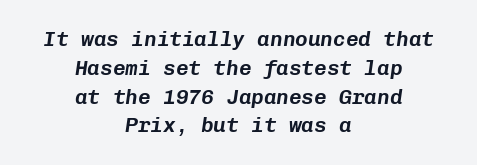
Descenders are the only things crossing below the line. Where is the straight margin? There isn't one; the lines are centered. The letters sit at their default tracking, neither squeezed nor spread. Designer's note — italics engaged. Each new line begins a customary step beneath the previous one.
